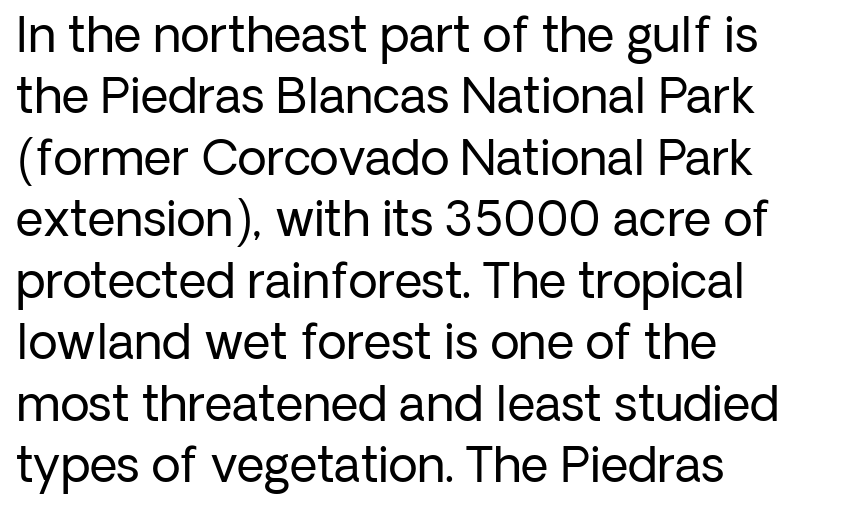
The image shows 48 px regular-weight sans-serif type, upright; set left-aligned, normal line spacing (1.28x), normal letter spacing, not underlined; low stroke contrast and a medium x-height.
